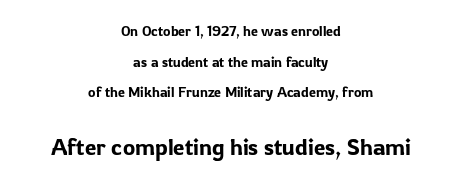
{"italic": "no", "underline": "no", "align": "center", "line_spacing": "loose", "line_spacing_ratio": 2.18, "letter_spacing": "normal", "letter_spacing_em": 0.0, "larger_block": "second", "size_ratio": 1.64, "glyph_px": 23}
